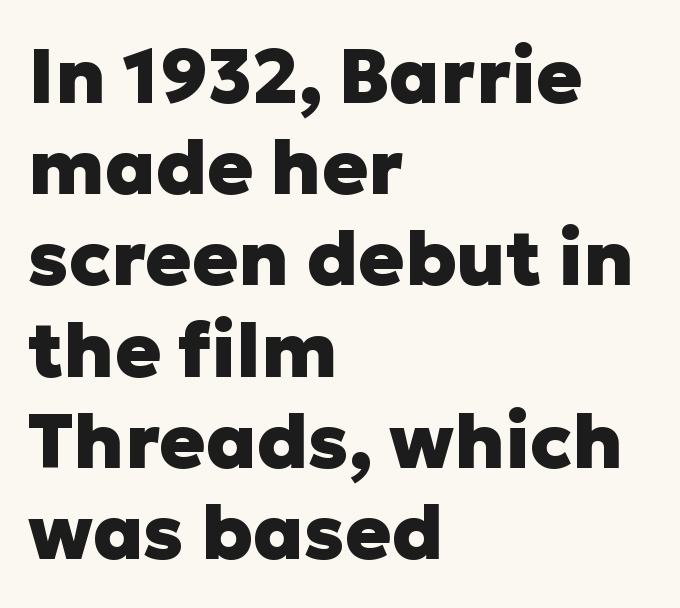
Does the copy run flush right? No — it runs flush left. This rendering employs a face without finishing strokes, i.e., a sans-serif. The axis of the letterforms is exactly vertical. Underline: absent.
